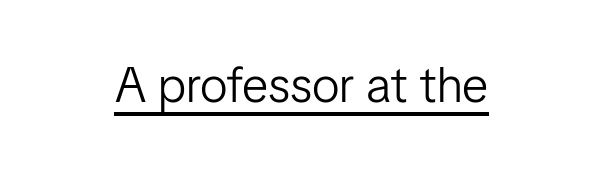
Q: Is the text bold? A: No.
Q: Is the text italic (slanted)? A: No, it is upright.
Q: Is the typeface a serif or a sans-serif typeface? A: Sans-serif.
Q: Is the text underlined? A: Yes.
Q: Is the spacing between letters normal or unusually wide? A: Normal.
Q: Width (condensed, normal, or wide)? A: Normal.
Q: Stroke contrast? A: Low.
Q: x-height? A: Medium.
Q: Monospaced? A: No.
